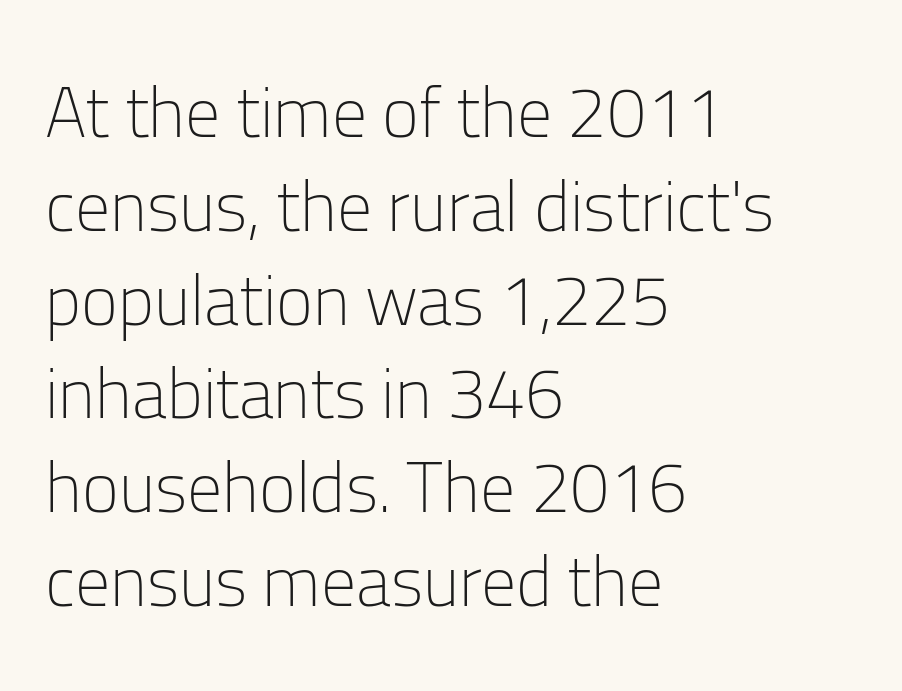
Q: Is the text bold? A: No.
Q: Is the text italic (slanted)? A: No, it is upright.
Q: Is the typeface a serif or a sans-serif typeface? A: Sans-serif.
Q: Is the text underlined? A: No.
Q: How is the paragraph aligned? A: Left-aligned.
Q: Is the spacing between letters normal or unusually wide? A: Normal.
Q: Is the spacing between lines tight, normal or loose? A: Normal.
Q: Width (condensed, normal, or wide)? A: Normal.
Q: Stroke contrast? A: Low.
Q: x-height? A: Medium.
Q: Monospaced? A: No.
